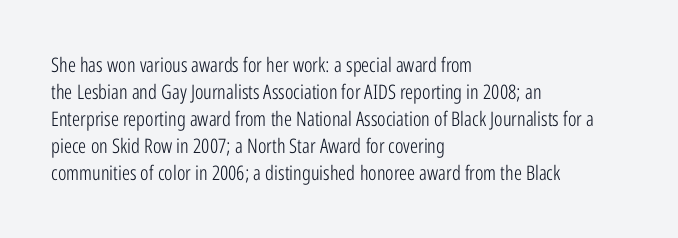
This sample uses an upright cut, with every glyph sitting square on the baseline. Reading down the column, the eye jumps a familiar distance to each next line. The horizontal fit of the characters is conventional and even. This is not heavy type; no bold has been used.
